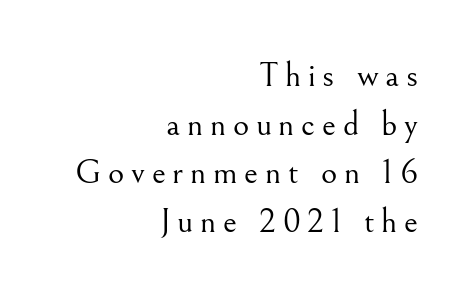
{"serif": "yes", "italic": "no", "bold": "no", "weight": "light", "width": "normal", "stroke_contrast": "medium", "x_height": "small", "monospaced": "no", "underline": "no", "align": "right", "line_spacing": "normal", "line_spacing_ratio": 1.39, "glyph_px": 35}
